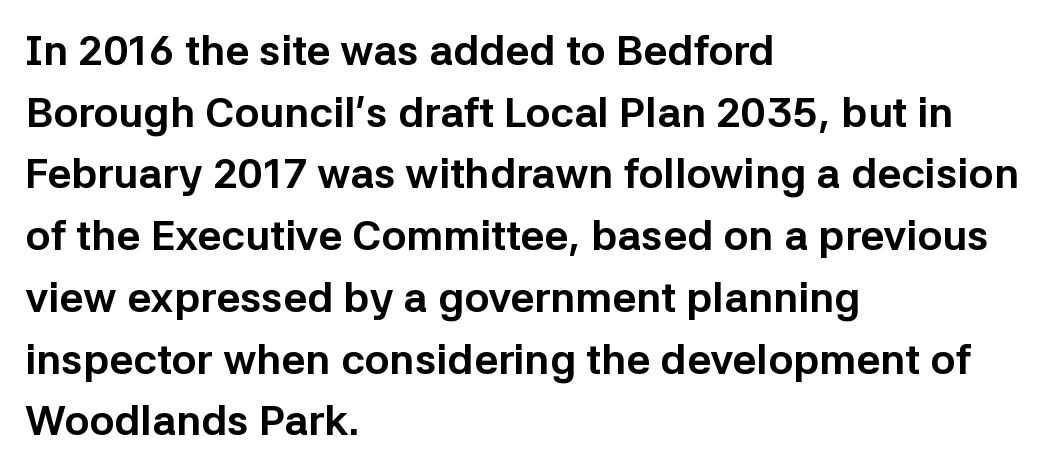
{"serif": "no", "italic": "no", "bold": "yes", "weight": "bold", "width": "normal", "stroke_contrast": "low", "x_height": "medium", "monospaced": "no", "underline": "no", "align": "left", "line_spacing": "normal", "line_spacing_ratio": 1.47, "letter_spacing": "normal", "letter_spacing_em": 0.0, "glyph_px": 42}
